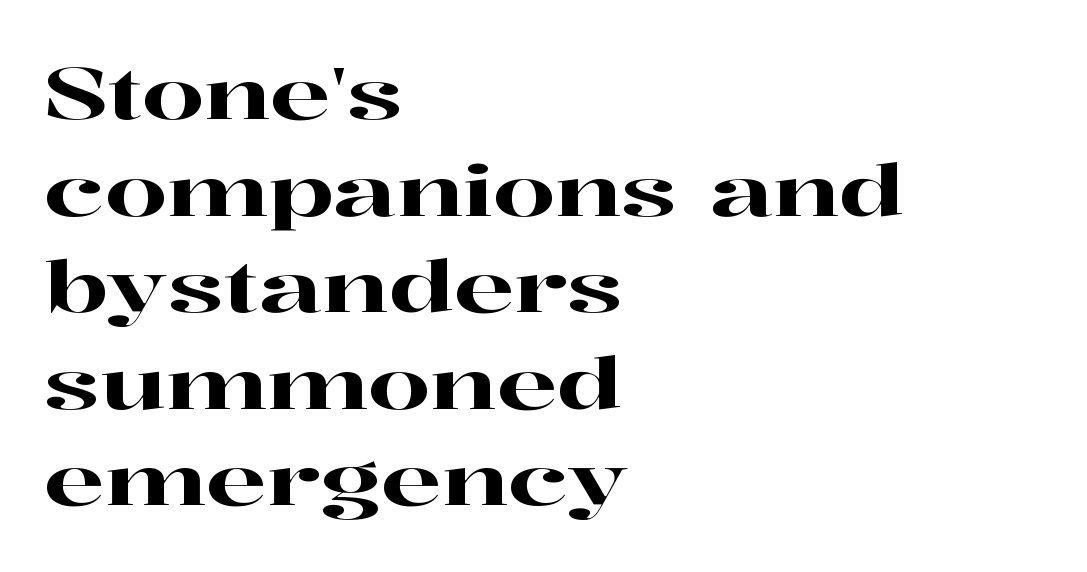
{"serif": "yes", "italic": "no", "width": "wide", "stroke_contrast": "high", "x_height": "medium", "monospaced": "no", "underline": "no", "align": "left", "line_spacing": "normal", "line_spacing_ratio": 1.36, "letter_spacing": "normal", "letter_spacing_em": 0.0, "glyph_px": 71}
